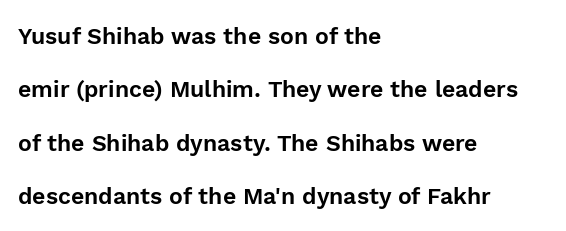
The image shows 23 px text type, upright; set left-aligned, loose line spacing (2.32x), normal letter spacing, not underlined.
